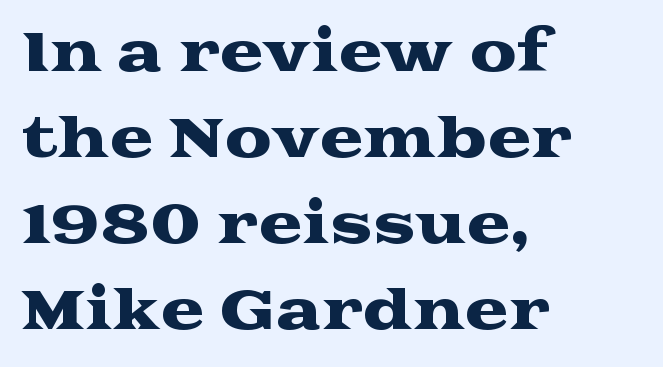
The image shows 53 px wide serif type, upright; set left-aligned, normal line spacing (1.62x), normal letter spacing, not underlined; medium stroke contrast and a medium x-height.
